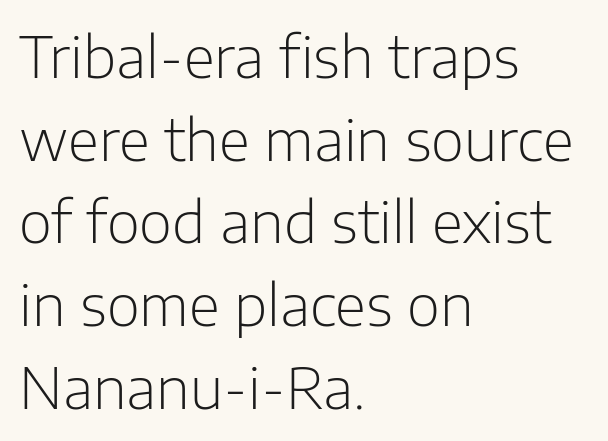
Q: Is the text bold? A: No.
Q: Is the text italic (slanted)? A: No, it is upright.
Q: Is the typeface a serif or a sans-serif typeface? A: Sans-serif.
Q: Is the text underlined? A: No.
Q: How is the paragraph aligned? A: Left-aligned.
Q: Is the spacing between letters normal or unusually wide? A: Normal.
Q: Is the spacing between lines tight, normal or loose? A: Normal.
Q: Width (condensed, normal, or wide)? A: Normal.
Q: Stroke contrast? A: Low.
Q: x-height? A: Medium.
Q: Monospaced? A: No.
